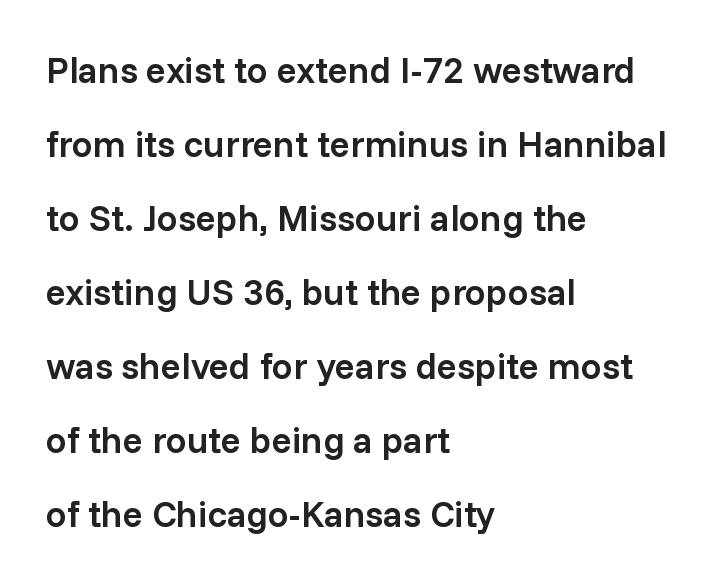
Firm but not heavy-handed strokes: this text is semibold. The typography opts for an upright posture over an oblique one. Regarding serifs, this sample does without them. The ragged edge is on the right, which tells us the setting is flush left. Rule under the text: the space is simply empty.
